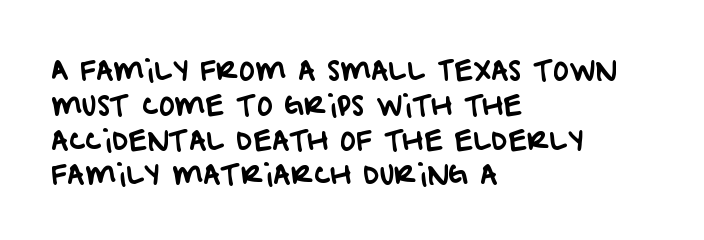
Q: Is the text underlined? A: No.
Q: How is the paragraph aligned? A: Left-aligned.
Q: Is the spacing between letters normal or unusually wide? A: Normal.
Q: Is the spacing between lines tight, normal or loose? A: Normal.
